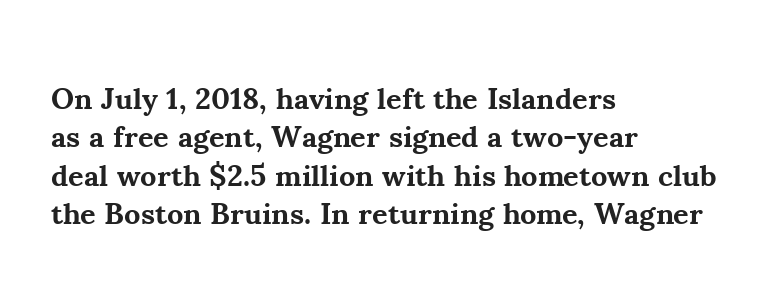
The image shows 30 px bold serif type, upright; set left-aligned, normal line spacing (1.28x), normal letter spacing, not underlined; medium stroke contrast and a small x-height.
